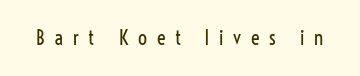
Q: Is the text bold? A: No.
Q: Is the text italic (slanted)? A: No, it is upright.
Q: Is the text underlined? A: No.
Q: Is the spacing between letters normal or unusually wide? A: Unusually wide.
